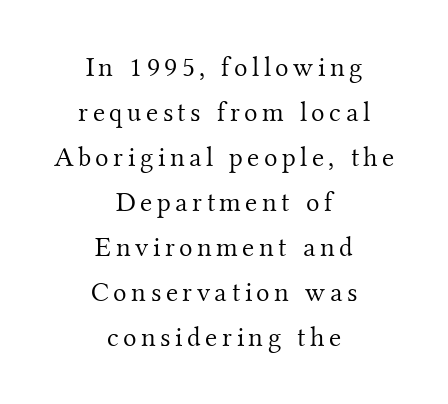
{"serif": "yes", "italic": "no", "bold": "no", "weight": "light", "width": "normal", "stroke_contrast": "medium", "x_height": "small", "monospaced": "no", "underline": "no", "align": "center", "line_spacing": "normal", "line_spacing_ratio": 1.61, "glyph_px": 28}
